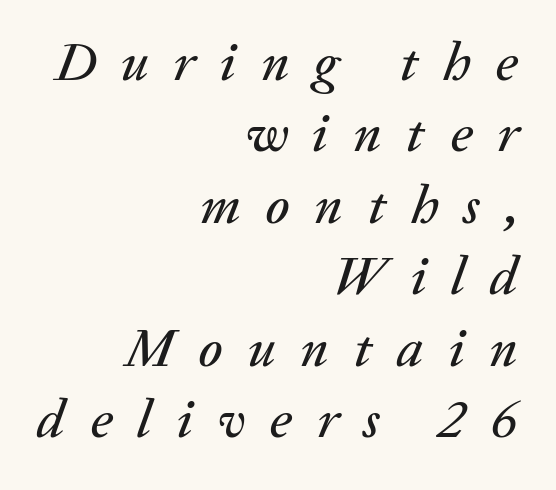
The image shows 55 px text type, italic (leaning right); set right-aligned, normal line spacing (1.3x), unusually wide letter spacing (+0.45 em), not underlined; medium stroke contrast and a medium x-height.
